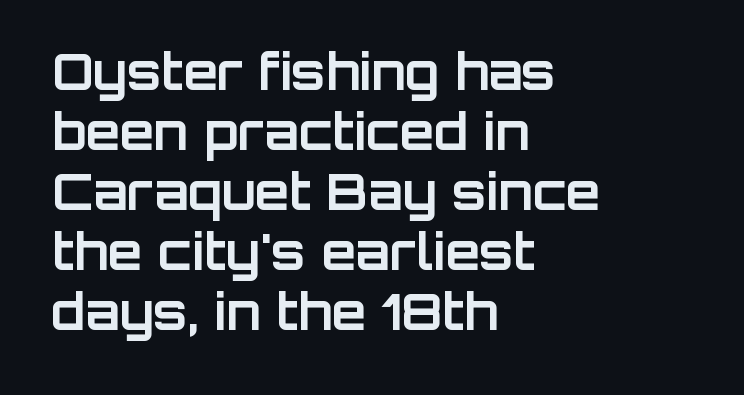
{"serif": "no", "italic": "no", "bold": "yes", "weight": "bold", "width": "normal", "stroke_contrast": "low", "x_height": "large", "monospaced": "no", "underline": "no", "align": "left", "line_spacing_ratio": 1.2, "letter_spacing": "normal", "letter_spacing_em": 0.0, "glyph_px": 50}
